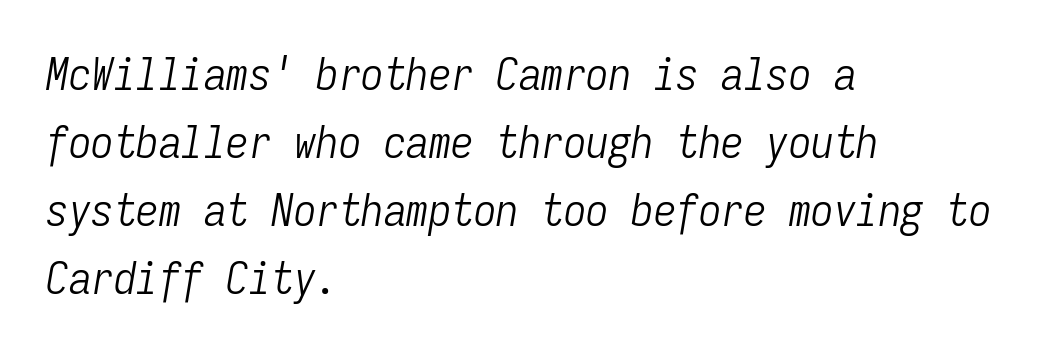
Q: Is the text bold? A: No.
Q: Is the text italic (slanted)? A: Yes, it leans right by about 9 degrees.
Q: Is the text underlined? A: No.
Q: How is the paragraph aligned? A: Left-aligned.
Q: Is the spacing between letters normal or unusually wide? A: Normal.
Q: Is the spacing between lines tight, normal or loose? A: Normal.
Q: Width (condensed, normal, or wide)? A: Condensed.
Q: Stroke contrast? A: Low.
Q: x-height? A: Medium.
Q: Monospaced? A: Yes.
